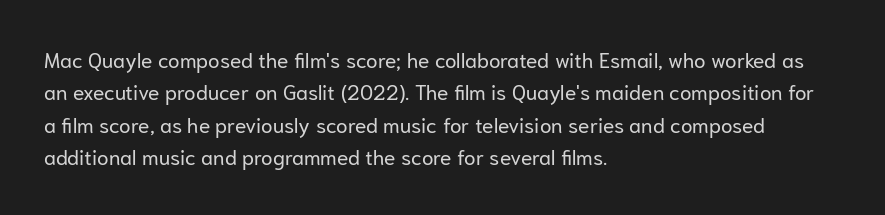
Words float on clear page, feet unadorned. Letters have the restrained weight of plain body copy at most. Horizontal alignment here is leftward, the default for most running prose. Whoever set this chose a conventional vertical rhythm. This sample uses an upright cut, with every glyph sitting square on the baseline.
